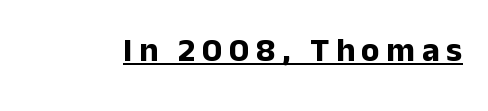
The image shows 34 px bold sans-serif type, upright; set underlined; low stroke contrast and a medium x-height.
